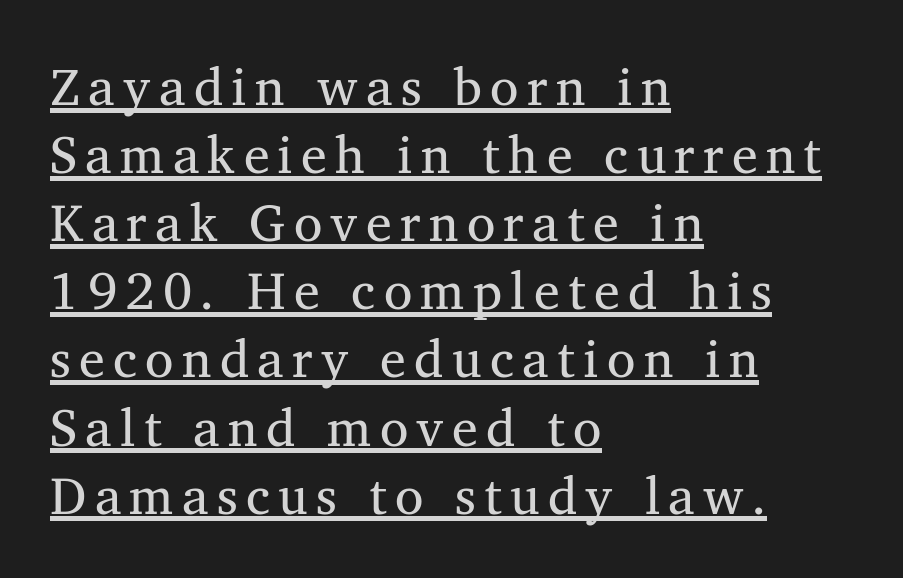
The image shows 52 px serif type, upright; set left-aligned, normal line spacing (1.31x), underlined; medium stroke contrast and a medium x-height.
